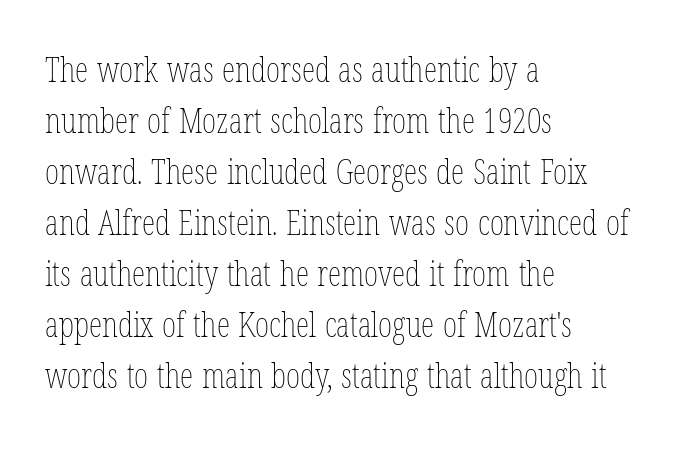
{"italic": "no", "bold": "no", "weight": "thin", "width": "condensed", "stroke_contrast": "low", "x_height": "medium", "monospaced": "no", "underline": "no", "align": "left", "line_spacing": "normal", "line_spacing_ratio": 1.5, "letter_spacing": "normal", "letter_spacing_em": 0.0, "glyph_px": 34}
